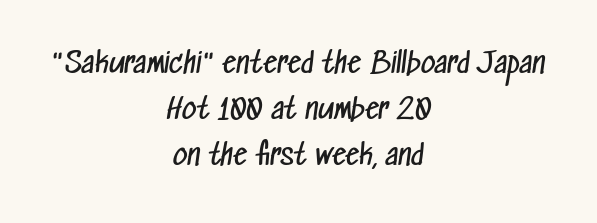
The image shows 28 px regular-weight, condensed sans-serif type; set centered, normal line spacing (1.65x), normal letter spacing, not underlined; low stroke contrast and a medium x-height.
